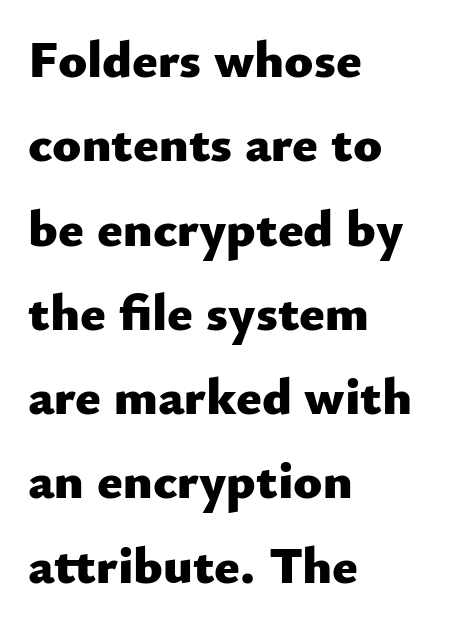
The letters are bold, with thick, heavy strokes. Whoever set this chose a conventional vertical rhythm. The glyphs are unaccompanied by any horizontal stroke below them. Tall strokes in this sample are plumb rather than angled. Words appear dense and cohesive because spacing is normal. Each line starts at the same left margin while the right side varies.
